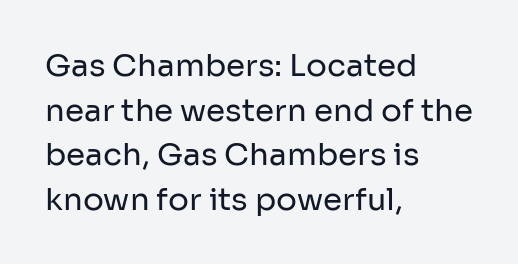
The image shows 31 px regular-weight sans-serif type, upright; set left-aligned, normal line spacing (1.44x), normal letter spacing, not underlined; low stroke contrast and a medium x-height.
